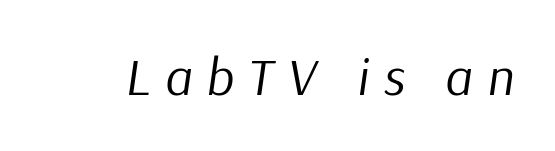
{"italic": "yes", "lean": "right", "slant_degrees": 9, "bold": "no", "weight": "regular", "width": "normal", "stroke_contrast": "low", "x_height": "medium", "monospaced": "no", "underline": "no", "letter_spacing": "wide", "letter_spacing_em": 0.27, "glyph_px": 53}
